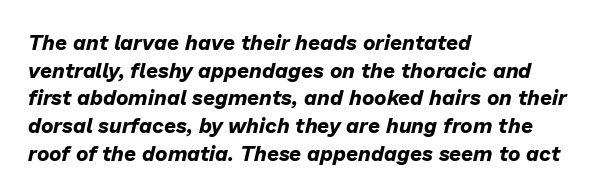
The passage shown has conventional tracking throughout. Type without underlining. On the weight axis this lands at bold, roughly 700. Notice how the passage keeps a crisp vertical edge on the left only. The face used here has a pronounced slope to its letters.
